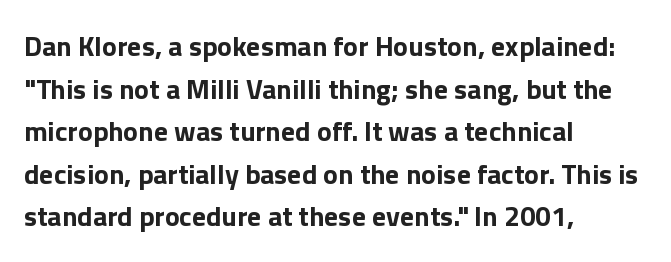
Chunky letters — that's bold for sure. A roman cut, with each character standing at attention. Proportional: the letters do not fall into vertical columns. These lines keep a tight, regular rhythm from letter to letter. The rendering uses a moderate line-height, typical for paragraphs.
